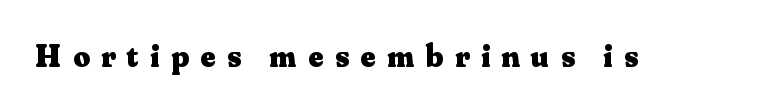
Q: Is the text bold? A: Yes.
Q: Is the text italic (slanted)? A: No, it is upright.
Q: Is the typeface a serif or a sans-serif typeface? A: Serif.
Q: Is the text underlined? A: No.
Q: Is the spacing between letters normal or unusually wide? A: Unusually wide.
Q: Width (condensed, normal, or wide)? A: Normal.
Q: Stroke contrast? A: Medium.
Q: x-height? A: Small.
Q: Monospaced? A: No.
